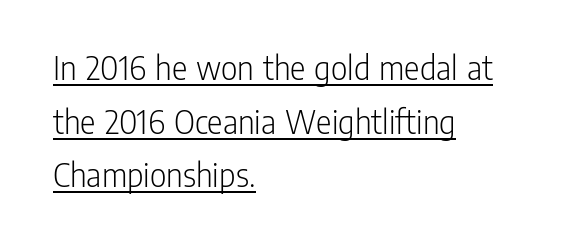
{"serif": "no", "italic": "no", "bold": "no", "weight": "light", "width": "condensed", "stroke_contrast": "low", "x_height": "medium", "monospaced": "no", "underline": "yes", "align": "left", "line_spacing": "normal", "line_spacing_ratio": 1.49, "letter_spacing": "normal", "letter_spacing_em": 0.0, "glyph_px": 36}
